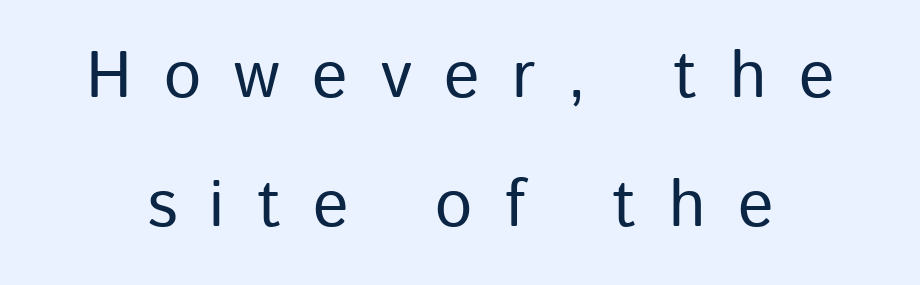
Q: Is the text bold? A: No.
Q: Is the text italic (slanted)? A: No, it is upright.
Q: Is the typeface a serif or a sans-serif typeface? A: Sans-serif.
Q: Is the text underlined? A: No.
Q: Is the spacing between letters normal or unusually wide? A: Unusually wide.
Q: Is the spacing between lines tight, normal or loose? A: Loose.
Q: Width (condensed, normal, or wide)? A: Normal.
Q: Stroke contrast? A: Low.
Q: x-height? A: Medium.
Q: Monospaced? A: No.
